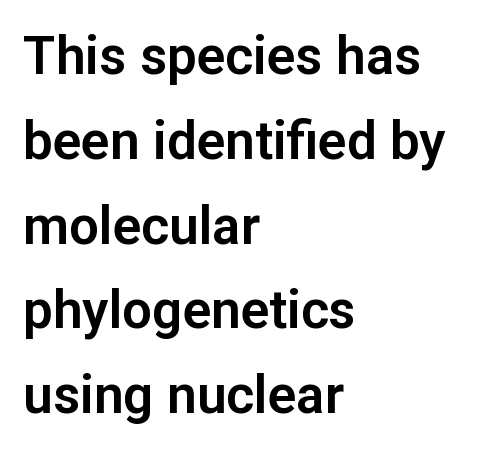
{"serif": "no", "italic": "no", "width": "normal", "stroke_contrast": "low", "x_height": "medium", "monospaced": "no", "underline": "no", "align": "left", "line_spacing": "normal", "line_spacing_ratio": 1.6, "letter_spacing": "normal", "letter_spacing_em": 0.0, "glyph_px": 53}
